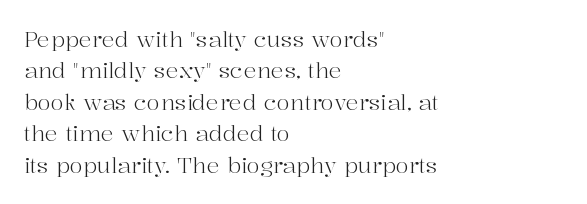
The line-height multiplier appears to be the usual default. The ragged edge is on the right, which tells us the setting is flush left. A typesetter would mark this as roman, not italic. This sample uses plain, unmodified letter spacing. No letter is thick-stroked: the sample isn't bold.
